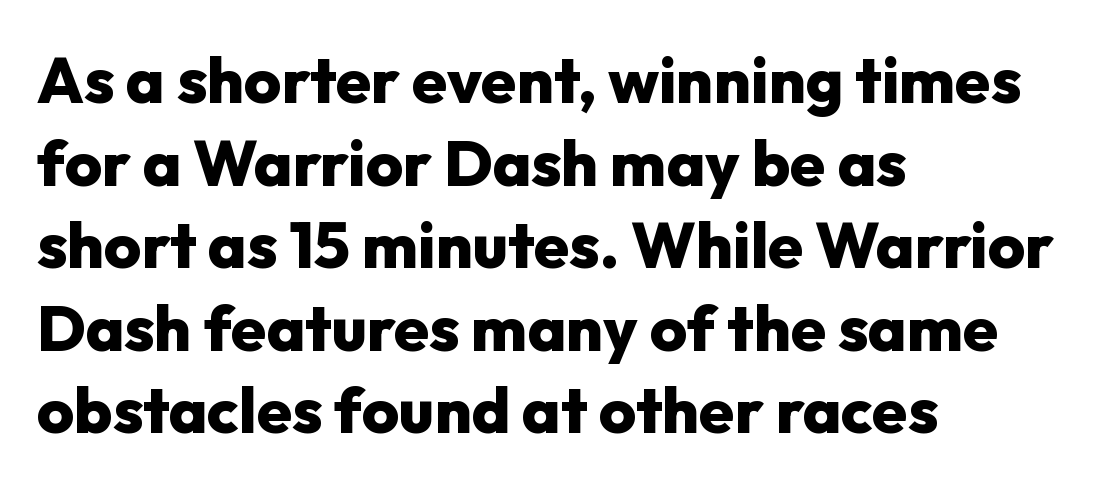
Honestly, the row spacing looks completely unremarkable. How are the letters spaced? Ordinarily, with no added tracking. This rendering employs a face without finishing strokes, i.e., a sans-serif. The typography opts for an upright posture over an oblique one. Strokes here are thick enough to call this a true bold. The passage shown is not underscored anywhere.
